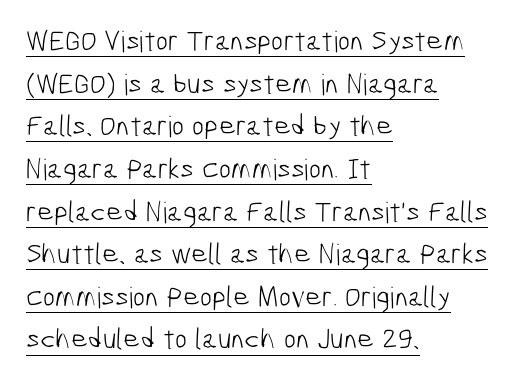
Q: Is the text bold? A: No.
Q: Is the typeface a serif or a sans-serif typeface? A: Sans-serif.
Q: Is the text underlined? A: Yes.
Q: How is the paragraph aligned? A: Left-aligned.
Q: Is the spacing between letters normal or unusually wide? A: Normal.
Q: Is the spacing between lines tight, normal or loose? A: Normal.
Q: Width (condensed, normal, or wide)? A: Condensed.
Q: Stroke contrast? A: Low.
Q: x-height? A: Medium.
Q: Monospaced? A: No.
